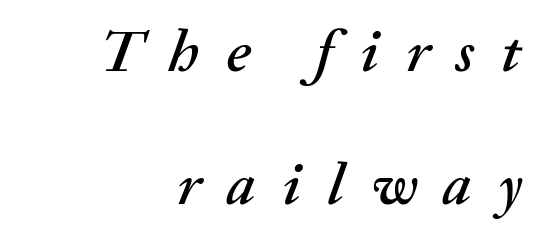
Q: Is the text italic (slanted)? A: Yes, it leans right by about 20 degrees.
Q: Is the text underlined? A: No.
Q: Is the spacing between letters normal or unusually wide? A: Unusually wide.
Q: Is the spacing between lines tight, normal or loose? A: Loose.
Q: Width (condensed, normal, or wide)? A: Normal.
Q: Stroke contrast? A: Medium.
Q: x-height? A: Medium.
Q: Monospaced? A: No.
